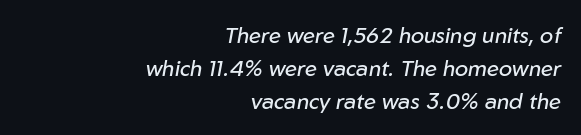
The image shows 22 px text type, italic (leaning right); set right-aligned, normal line spacing (1.5x), normal letter spacing, not underlined.
